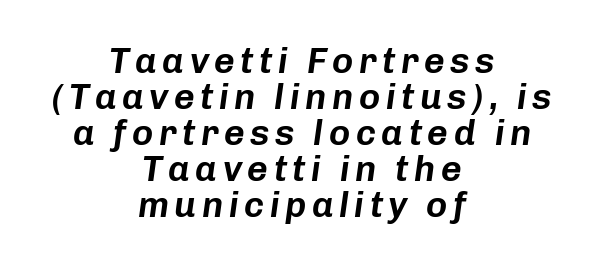
The text block is weighted toward neither margin, spreading evenly from the middle. The leading is snug, giving the passage a crowded texture. Looks like regular typesetting: each glyph gets only the width it needs. Bare-footed words on every line. Slant detected: the letters are inclined.
